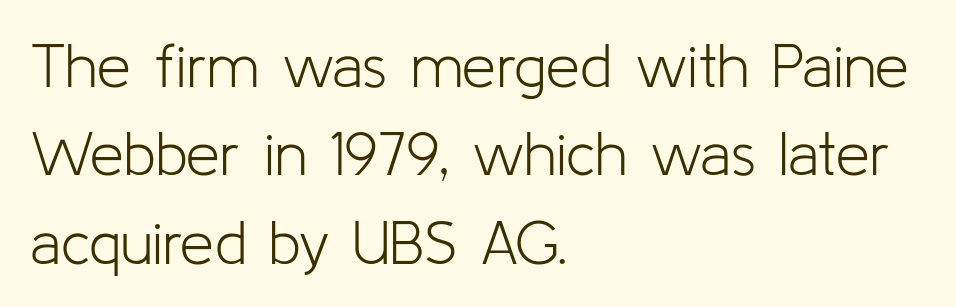
The image shows 61 px light sans-serif type, upright; set left-aligned, normal line spacing (1.45x), normal letter spacing, not underlined; low stroke contrast and a medium x-height.
